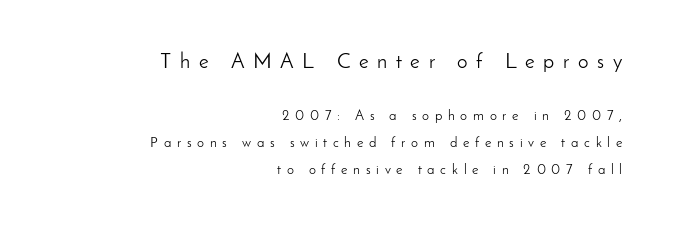
{"italic": "no", "bold": "no", "underline": "no", "align": "right", "line_spacing": "loose", "line_spacing_ratio": 1.93, "letter_spacing": "wide", "letter_spacing_em": 0.41, "larger_block": "first", "size_ratio": 1.5, "glyph_px": 21}
